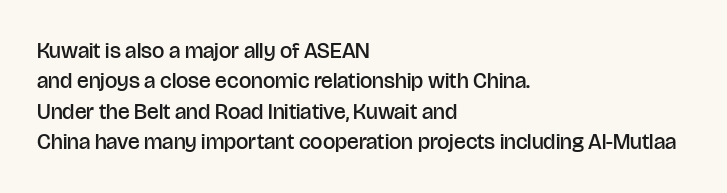
Q: Is the text bold? A: Semi-bold.
Q: Is the text italic (slanted)? A: No, it is upright.
Q: Is the text underlined? A: No.
Q: How is the paragraph aligned? A: Left-aligned.
Q: Is the spacing between letters normal or unusually wide? A: Normal.
Q: Is the spacing between lines tight, normal or loose? A: Normal.
